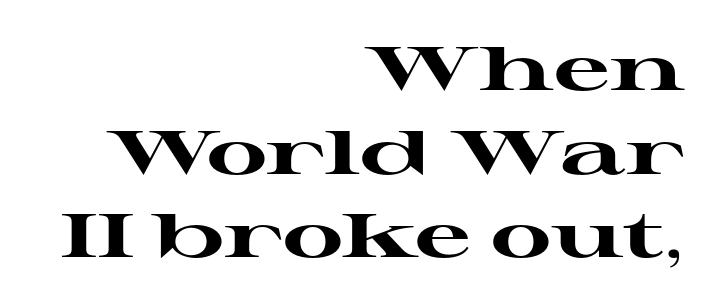
Q: Is the text bold? A: Yes.
Q: Is the text italic (slanted)? A: No, it is upright.
Q: Is the typeface a serif or a sans-serif typeface? A: Serif.
Q: Is the text underlined? A: No.
Q: How is the paragraph aligned? A: Right-aligned.
Q: Is the spacing between letters normal or unusually wide? A: Normal.
Q: Is the spacing between lines tight, normal or loose? A: Normal.
Q: Width (condensed, normal, or wide)? A: Wide.
Q: Stroke contrast? A: High.
Q: x-height? A: Medium.
Q: Monospaced? A: No.
